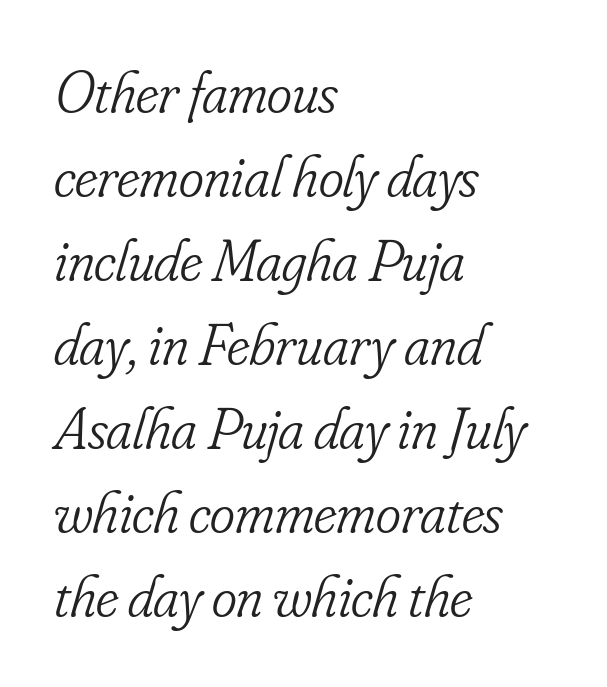
The image shows 60 px light, condensed serif type, italic (leaning right); set left-aligned, normal line spacing (1.4x), normal letter spacing, not underlined; low stroke contrast and a small x-height.
